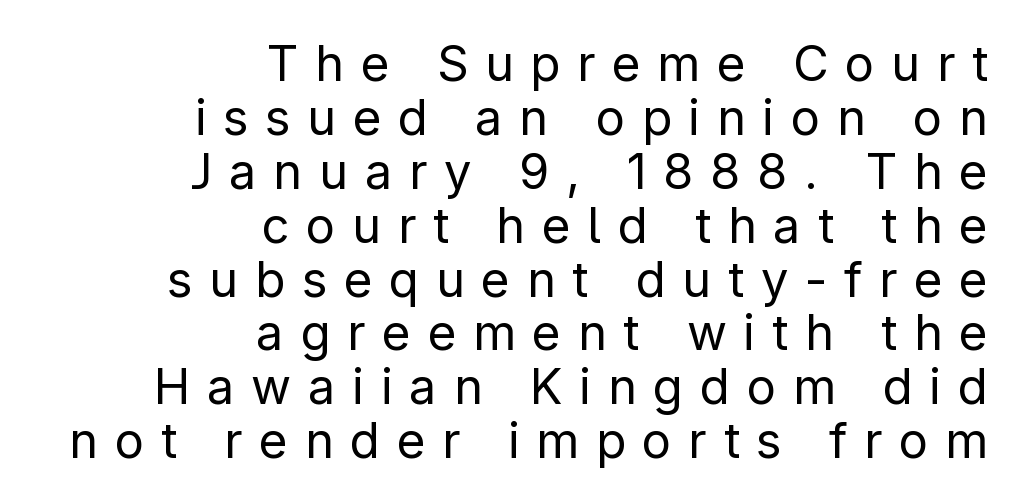
The image shows 49 px regular-weight sans-serif type, upright; set right-aligned, tight line spacing (1.1x), unusually wide letter spacing (+0.34 em), not underlined; low stroke contrast and a medium x-height.
